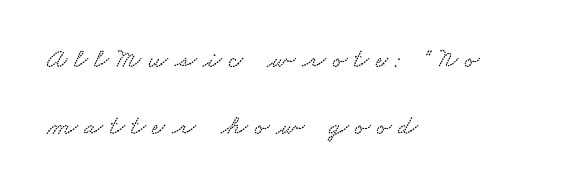
Q: Is the text underlined? A: No.
Q: How is the paragraph aligned? A: Left-aligned.
Q: Is the spacing between letters normal or unusually wide? A: Unusually wide.
Q: Is the spacing between lines tight, normal or loose? A: Loose.
Q: Width (condensed, normal, or wide)? A: Wide.
Q: Stroke contrast? A: Low.
Q: x-height? A: Small.
Q: Monospaced? A: No.
